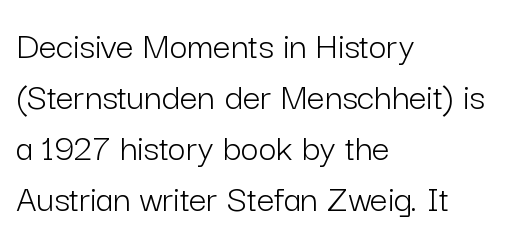
{"serif": "no", "italic": "no", "bold": "no", "weight": "light", "width": "normal", "stroke_contrast": "low", "x_height": "medium", "monospaced": "no", "underline": "no", "align": "left", "line_spacing": "normal", "line_spacing_ratio": 1.31, "letter_spacing": "normal", "letter_spacing_em": 0.0, "glyph_px": 39}
